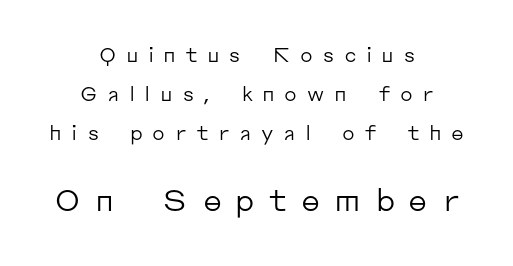
Q: Is the text bold? A: No.
Q: Is the text italic (slanted)? A: No, it is upright.
Q: Is the typeface a serif or a sans-serif typeface? A: Sans-serif.
Q: Is the text underlined? A: No.
Q: How is the paragraph aligned? A: Centered.
Q: Is the spacing between letters normal or unusually wide? A: Unusually wide.
Q: Is the spacing between lines tight, normal or loose? A: Loose.
Q: Which block of text is set in a larger size, the first (top) or the second (bottom)? A: The second (bottom) one.
Q: Width (condensed, normal, or wide)? A: Normal.
Q: Stroke contrast? A: Low.
Q: x-height? A: Medium.
Q: Monospaced? A: No.
